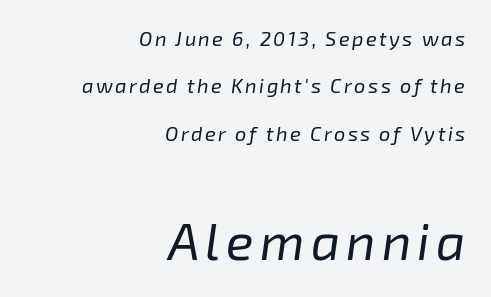
{"italic": "yes", "lean": "right", "slant_degrees": 8, "bold": "no", "weight": "regular", "width": "normal", "stroke_contrast": "low", "x_height": "medium", "monospaced": "no", "underline": "no", "align": "right", "line_spacing": "loose", "line_spacing_ratio": 2.37, "larger_block": "second", "size_ratio": 2.55, "glyph_px": 51}
